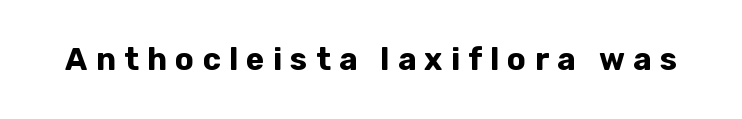
Q: Is the text bold? A: Yes.
Q: Is the text italic (slanted)? A: No, it is upright.
Q: Is the typeface a serif or a sans-serif typeface? A: Sans-serif.
Q: Is the text underlined? A: No.
Q: Is the spacing between letters normal or unusually wide? A: Unusually wide.
Q: Width (condensed, normal, or wide)? A: Normal.
Q: Stroke contrast? A: Low.
Q: x-height? A: Medium.
Q: Monospaced? A: No.
